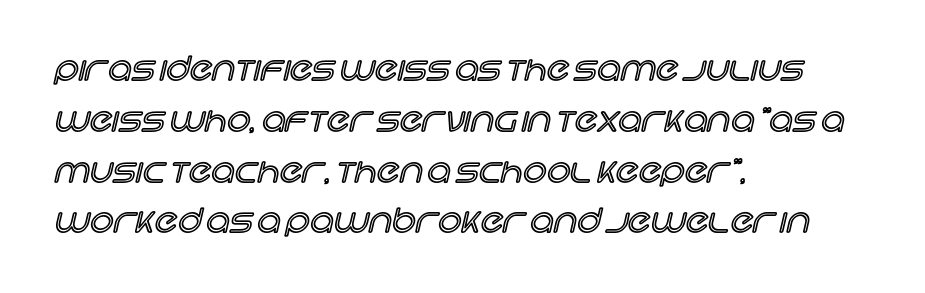
The image shows 33 px text type; set left-aligned, normal line spacing (1.54x), normal letter spacing, not underlined; a large x-height.
